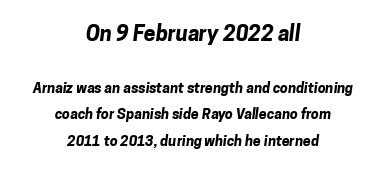
Any mark beneath the type? The region is blank. Look at the stroke-to-counter ratio: heavy, a bold. Nobody touched the tracking dial on this one. Alignment: centered. A great deal of white space separates one row of letters from the next.
